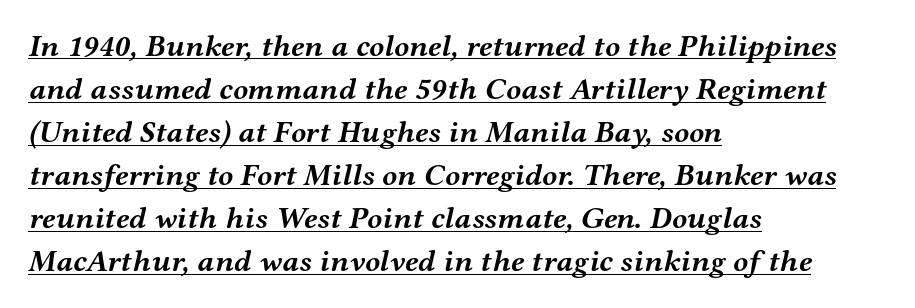
Q: Is the text bold? A: Yes.
Q: Is the text italic (slanted)? A: Yes, it leans right by about 12 degrees.
Q: Is the typeface a serif or a sans-serif typeface? A: Serif.
Q: Is the text underlined? A: Yes.
Q: How is the paragraph aligned? A: Left-aligned.
Q: Is the spacing between letters normal or unusually wide? A: Normal.
Q: Is the spacing between lines tight, normal or loose? A: Normal.
Q: Width (condensed, normal, or wide)? A: Wide.
Q: Stroke contrast? A: Medium.
Q: x-height? A: Medium.
Q: Monospaced? A: No.
